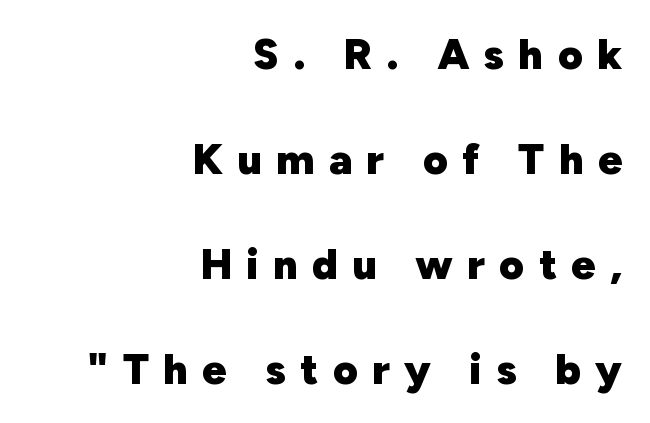
Every stem runs plumb, perpendicular to the baseline. You can tell from the bare stems that sans-serif type was used. Clear beneath every line of the passage. Weight check: bold — yes, fully.
